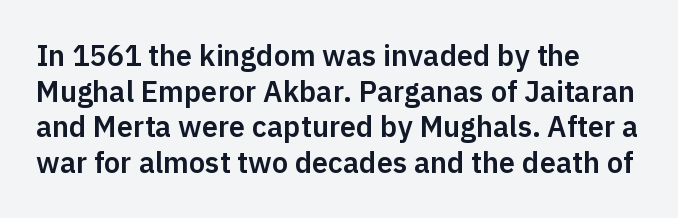
{"serif": "no", "italic": "no", "width": "normal", "stroke_contrast": "low", "x_height": "medium", "monospaced": "no", "underline": "no", "align": "left", "line_spacing_ratio": 1.23, "letter_spacing": "normal", "letter_spacing_em": 0.0, "glyph_px": 29}
